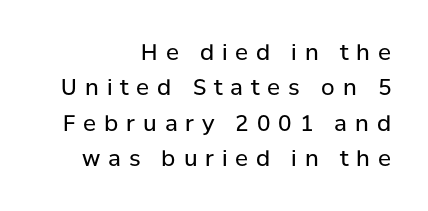
Q: Is the text bold? A: No.
Q: Is the text italic (slanted)? A: No, it is upright.
Q: Is the text underlined? A: No.
Q: How is the paragraph aligned? A: Right-aligned.
Q: Is the spacing between letters normal or unusually wide? A: Unusually wide.
Q: Is the spacing between lines tight, normal or loose? A: Normal.
